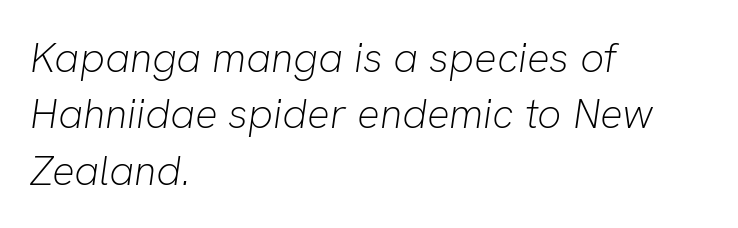
The image shows 42 px light type, italic (leaning right); set left-aligned, normal line spacing (1.34x), normal letter spacing, not underlined; low stroke contrast and a medium x-height.
